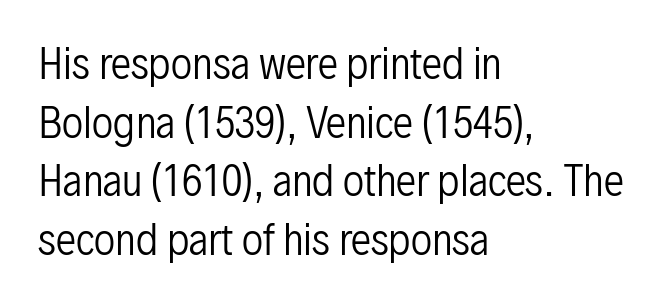
Quick note: interline space is typical. Each letter keeps its own natural width here, so spacing adapts to shape. The strip under each line holds only bare page. Nothing unusual about the tracking: characters are spaced as the font intends. Visually the block forms a straight wall on the left and a jagged coastline on the right. In terms of letterform style, serifs are entirely absent.
